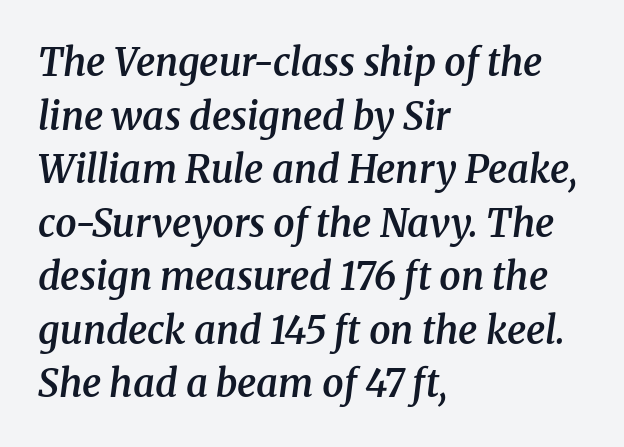
The face used here is proportionally spaced, like ordinary book or web type. The rows are spaced the way most documents space them. The words here are not underlined. Emphasis by weight is partial: semibold.
